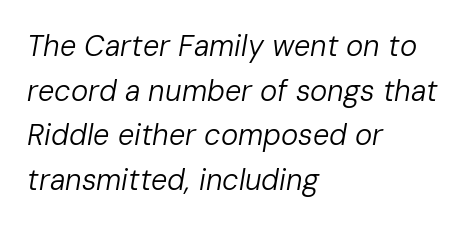
{"italic": "yes", "lean": "right", "slant_degrees": 10, "bold": "no", "weight": "regular", "width": "normal", "stroke_contrast": "low", "x_height": "medium", "monospaced": "no", "underline": "no", "align": "left", "line_spacing": "normal", "line_spacing_ratio": 1.54, "letter_spacing": "normal", "letter_spacing_em": 0.0, "glyph_px": 29}
